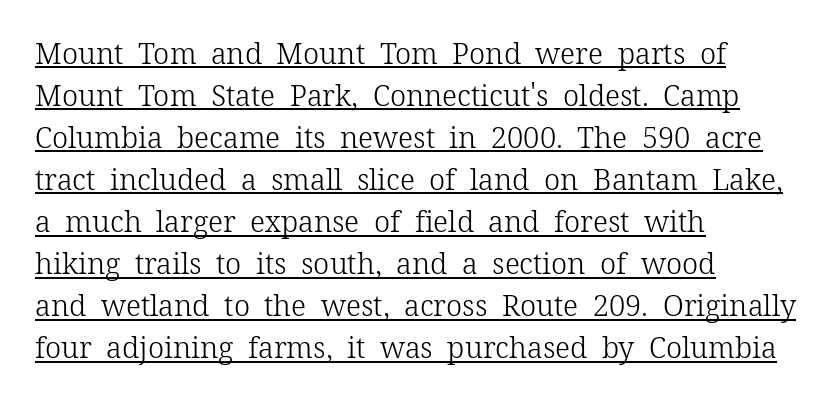
The image shows 29 px light serif type, upright; set left-aligned, normal line spacing (1.45x), normal letter spacing, underlined; low stroke contrast and a medium x-height.
